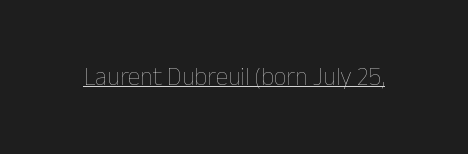
The image shows 25 px text type, upright; set normal letter spacing, underlined.
